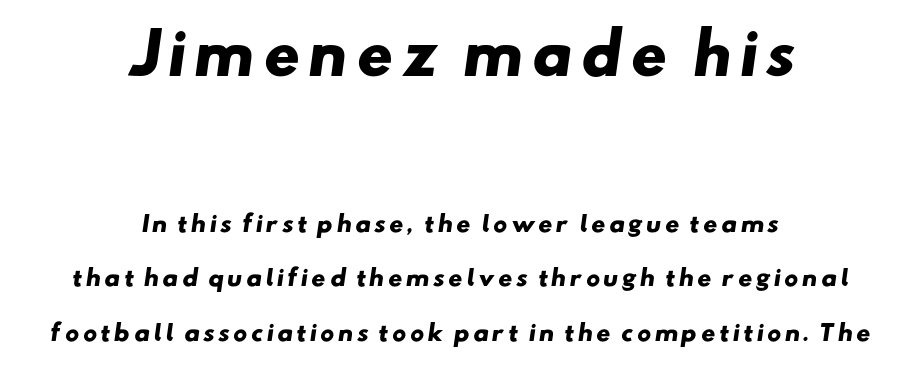
The image shows 56 px heavy, wide sans-serif type; set centered, loose line spacing (2.48x), not underlined; the first (top) block is 2.55x larger; low stroke contrast and a small x-height.
